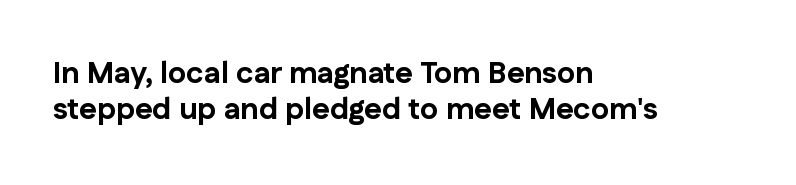
{"serif": "no", "italic": "no", "bold": "yes", "weight": "bold", "width": "normal", "stroke_contrast": "low", "x_height": "medium", "monospaced": "no", "underline": "no", "align": "left", "line_spacing_ratio": 1.2, "letter_spacing": "normal", "letter_spacing_em": 0.0, "glyph_px": 30}
